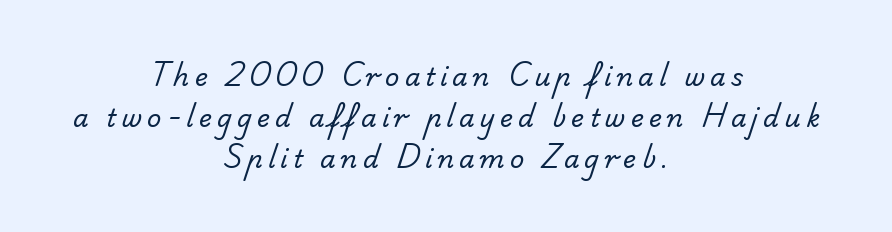
{"bold": "no", "underline": "no", "align": "center", "line_spacing": "normal", "line_spacing_ratio": 1.65, "letter_spacing": "wide", "letter_spacing_em": 0.2, "glyph_px": 25}
